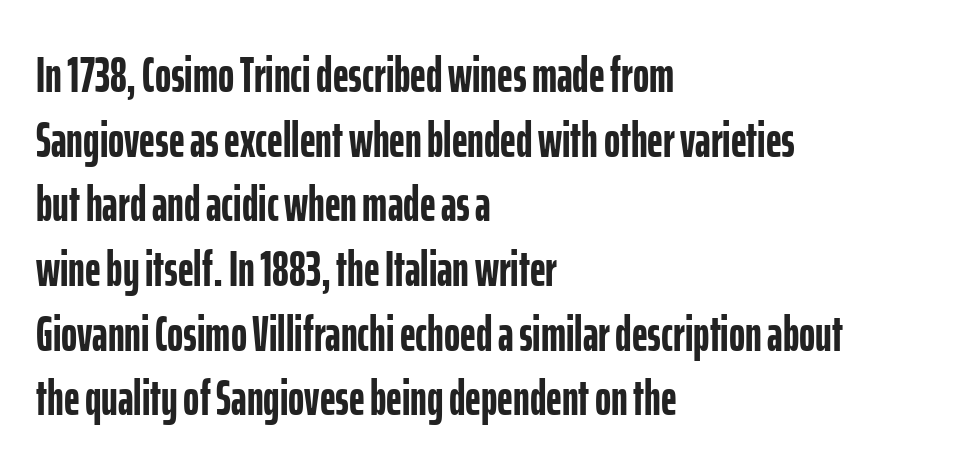
{"serif": "no", "italic": "no", "bold": "yes", "weight": "semibold", "width": "condensed", "stroke_contrast": "low", "x_height": "medium", "monospaced": "no", "underline": "no", "align": "left", "line_spacing": "normal", "line_spacing_ratio": 1.32, "letter_spacing": "normal", "letter_spacing_em": 0.0, "glyph_px": 49}
